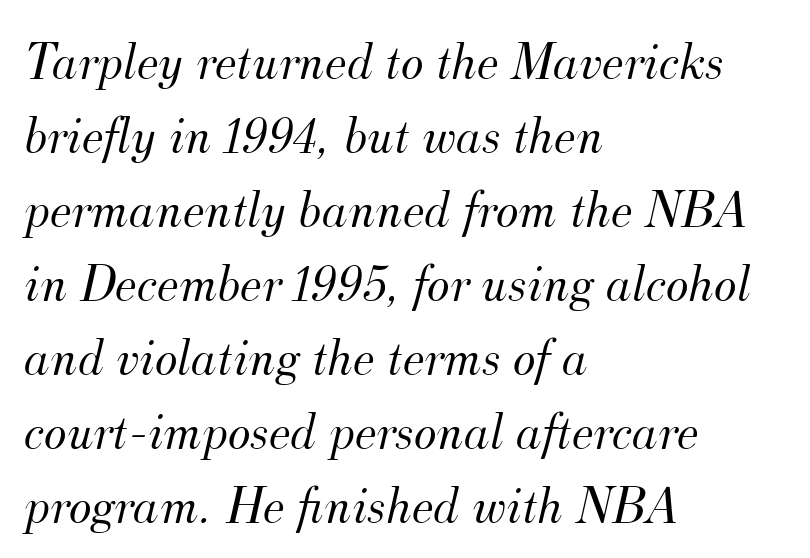
Q: Is the text bold? A: No.
Q: Is the text italic (slanted)? A: Yes, it leans right by about 12 degrees.
Q: Is the typeface a serif or a sans-serif typeface? A: Serif.
Q: Is the text underlined? A: No.
Q: How is the paragraph aligned? A: Left-aligned.
Q: Is the spacing between letters normal or unusually wide? A: Normal.
Q: Is the spacing between lines tight, normal or loose? A: Normal.
Q: Width (condensed, normal, or wide)? A: Normal.
Q: Stroke contrast? A: Medium.
Q: x-height? A: Small.
Q: Monospaced? A: No.
